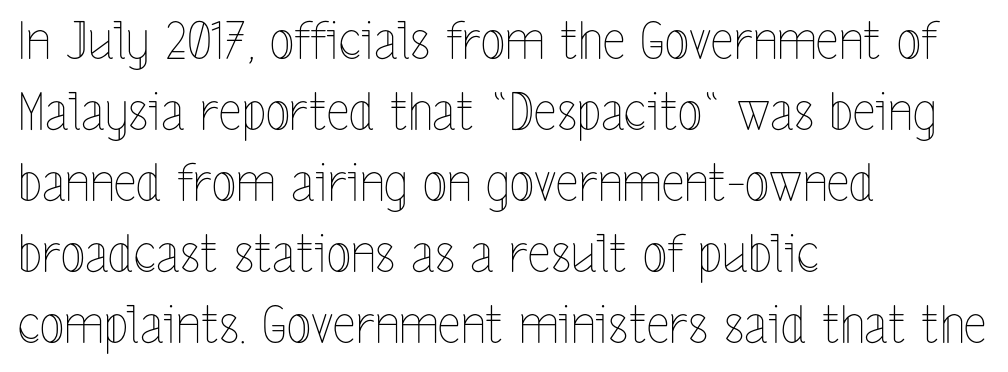
Q: Is the text bold? A: No.
Q: Is the text italic (slanted)? A: No, it is upright.
Q: Is the text underlined? A: No.
Q: How is the paragraph aligned? A: Left-aligned.
Q: Is the spacing between letters normal or unusually wide? A: Normal.
Q: Is the spacing between lines tight, normal or loose? A: Normal.
Q: Width (condensed, normal, or wide)? A: Condensed.
Q: x-height? A: Medium.
Q: Monospaced? A: No.
